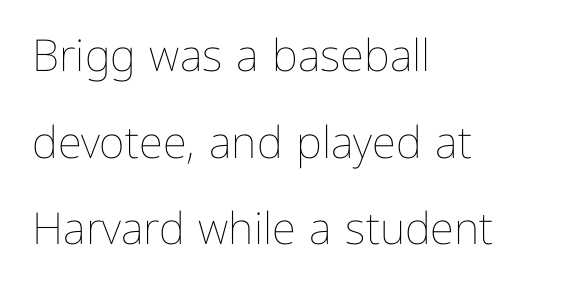
Type without underlining. Quick note: interline space is abundant. Posture: upright roman. Note the varied advance widths — an 'i' is clearly narrower than an 'm'. Ink coverage per letter is moderate at most.
